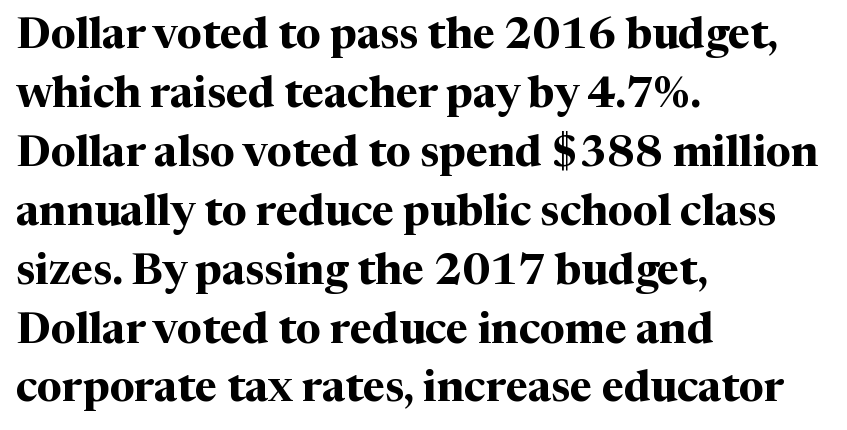
Q: Is the text bold? A: Yes.
Q: Is the text italic (slanted)? A: No, it is upright.
Q: Is the typeface a serif or a sans-serif typeface? A: Serif.
Q: Is the text underlined? A: No.
Q: How is the paragraph aligned? A: Left-aligned.
Q: Is the spacing between letters normal or unusually wide? A: Normal.
Q: Is the spacing between lines tight, normal or loose? A: Normal.
Q: Width (condensed, normal, or wide)? A: Normal.
Q: Stroke contrast? A: Medium.
Q: x-height? A: Medium.
Q: Monospaced? A: No.
